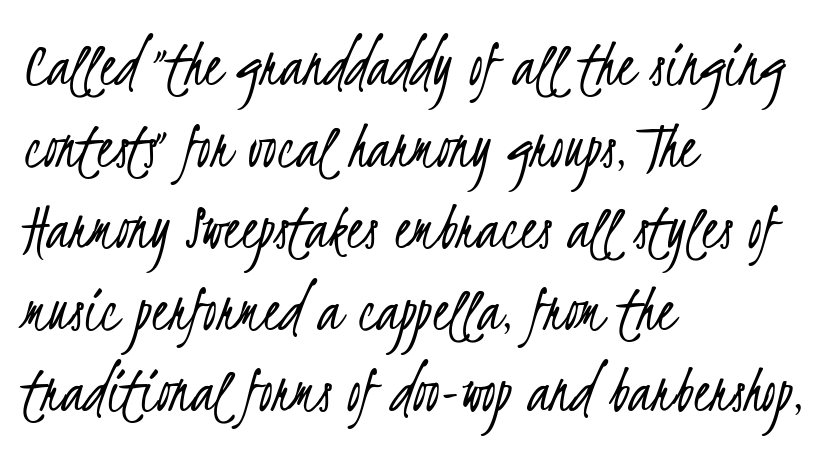
The image shows 68 px light, condensed sans-serif type; set left-aligned, line spacing 1.2x, normal letter spacing, not underlined; low stroke contrast and a small x-height.
